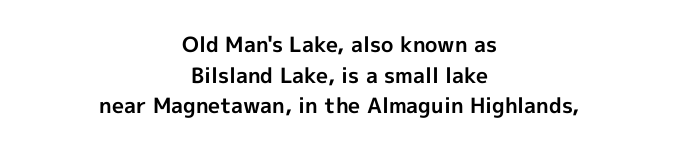
Q: Is the text bold? A: Yes.
Q: Is the text italic (slanted)? A: No, it is upright.
Q: Is the text underlined? A: No.
Q: How is the paragraph aligned? A: Centered.
Q: Is the spacing between letters normal or unusually wide? A: Normal.
Q: Is the spacing between lines tight, normal or loose? A: Normal.
